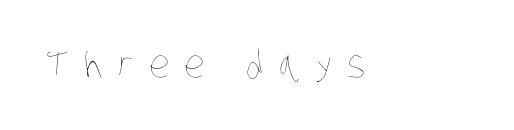
{"bold": "no", "weight": "thin", "width": "condensed", "stroke_contrast": "low", "x_height": "large", "monospaced": "no", "underline": "no", "letter_spacing": "wide", "letter_spacing_em": 0.41, "glyph_px": 37}
